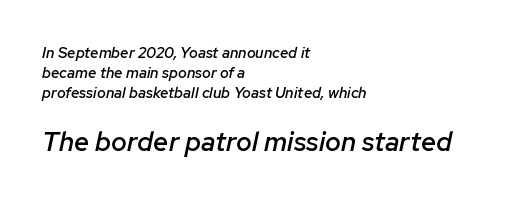
Q: Is the text bold? A: Semi-bold.
Q: Is the text italic (slanted)? A: Yes, it leans right by about 12 degrees.
Q: Is the text underlined? A: No.
Q: How is the paragraph aligned? A: Left-aligned.
Q: Is the spacing between letters normal or unusually wide? A: Normal.
Q: Is the spacing between lines tight, normal or loose? A: Normal.
Q: Which block of text is set in a larger size, the first (top) or the second (bottom)? A: The second (bottom) one.
